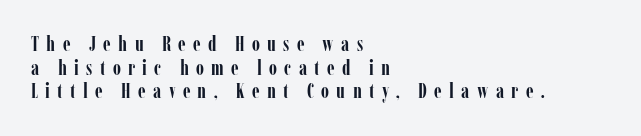
Compared with typical body copy, the letter spacing here is much looser. Each line starts at the same left margin while the right side varies. Successive baselines arrive quickly, one right under another. Every stem runs plumb, perpendicular to the baseline. You'd pick this weight for a headline — it's a proper bold. Beneath every word, the page is bare.
